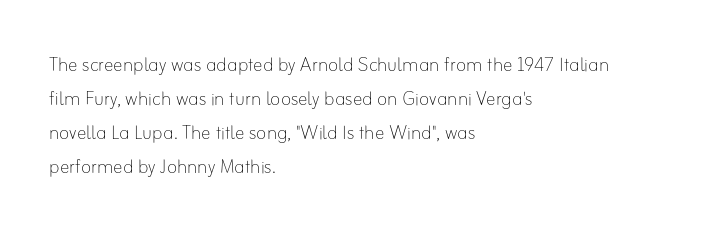
{"italic": "no", "bold": "no", "underline": "no", "align": "left", "line_spacing": "normal", "line_spacing_ratio": 1.42, "letter_spacing": "normal", "letter_spacing_em": 0.0, "glyph_px": 24}
